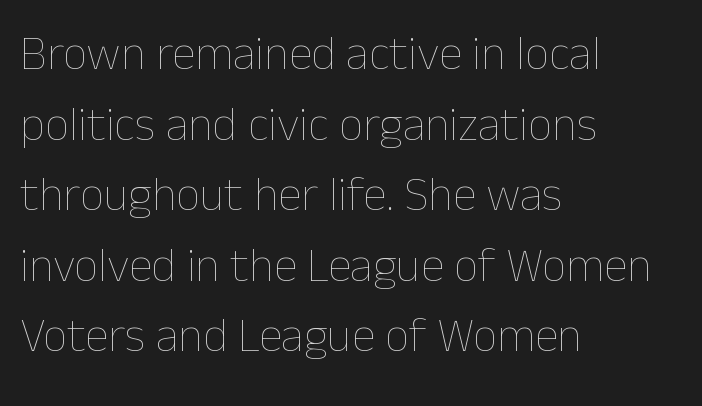
It's the straight-up-and-down kind of type. The face used here is proportionally spaced, like ordinary book or web type. The space between consecutive lines is moderate. Ink coverage per letter is moderate at most. The typesetter chose a ragged-right arrangement here. Spacing between characters is what you'd get straight out of the box.
